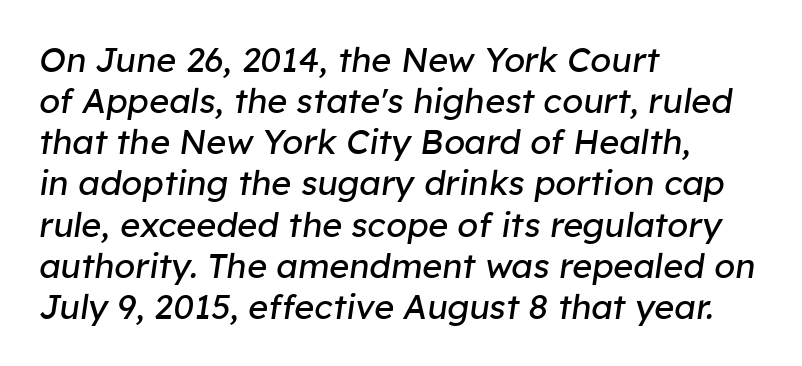
{"italic": "yes", "lean": "right", "slant_degrees": 8, "bold": "no", "weight": "regular", "width": "normal", "stroke_contrast": "low", "x_height": "medium", "monospaced": "no", "underline": "no", "align": "left", "line_spacing_ratio": 1.21, "letter_spacing": "normal", "letter_spacing_em": 0.0, "glyph_px": 34}
